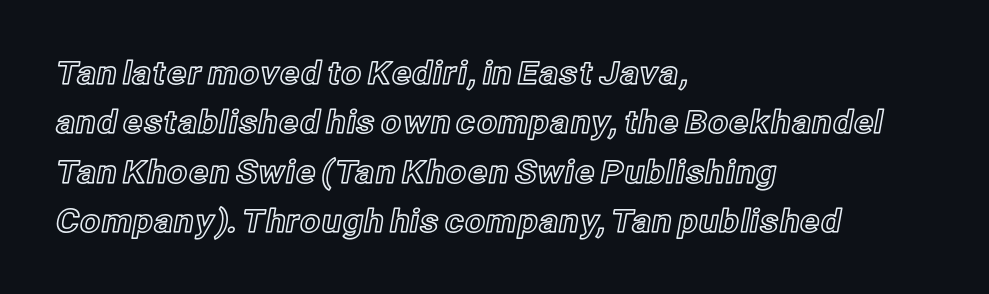
A bare baseline throughout the passage. Compared with typical body copy, the letter spacing here is the same. The ragged edge is on the right, which tells us the setting is flush left. Note the varied advance widths — an 'i' is clearly narrower than an 'm'.
